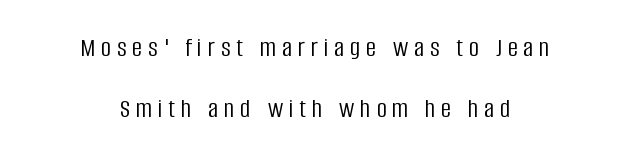
{"serif": "no", "italic": "no", "bold": "no", "weight": "light", "width": "condensed", "stroke_contrast": "low", "x_height": "large", "monospaced": "no", "underline": "no", "align": "center", "line_spacing": "loose", "line_spacing_ratio": 2.19, "letter_spacing": "wide", "letter_spacing_em": 0.21, "glyph_px": 28}
